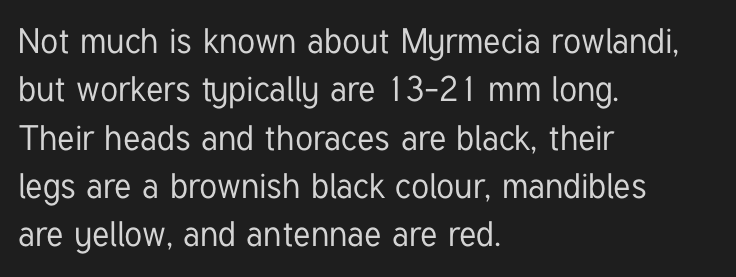
Descenders are the only things crossing below the line. The passage shown stacks its lines at a standard gap. These lines are composed in type without serifs. Line beginnings align vertically; line endings do not. Every stem runs plumb, perpendicular to the baseline.
